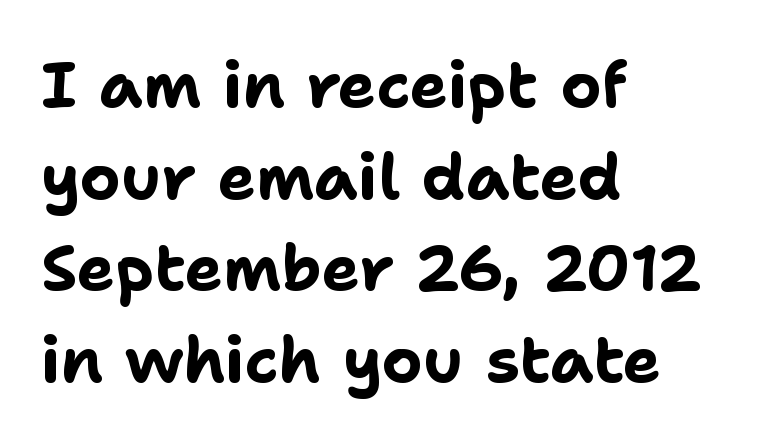
Q: Is the text bold? A: Yes.
Q: Is the text italic (slanted)? A: No, it is upright.
Q: Is the typeface a serif or a sans-serif typeface? A: Sans-serif.
Q: Is the text underlined? A: No.
Q: How is the paragraph aligned? A: Left-aligned.
Q: Is the spacing between letters normal or unusually wide? A: Normal.
Q: Is the spacing between lines tight, normal or loose? A: Normal.
Q: Width (condensed, normal, or wide)? A: Normal.
Q: Stroke contrast? A: Low.
Q: x-height? A: Medium.
Q: Monospaced? A: No.
